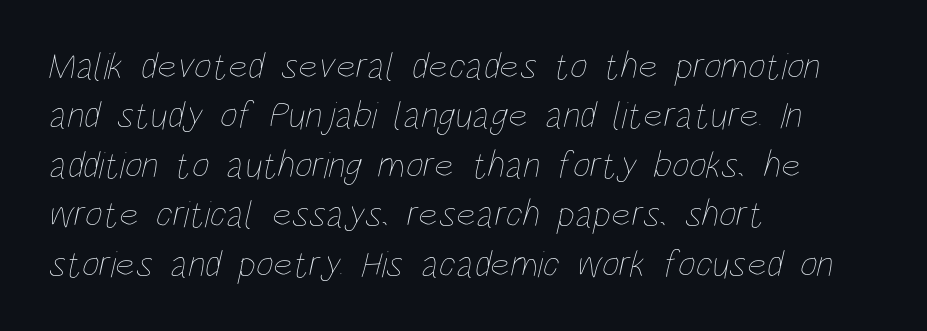
Q: Is the text bold? A: No.
Q: Is the text underlined? A: No.
Q: How is the paragraph aligned? A: Left-aligned.
Q: Is the spacing between letters normal or unusually wide? A: Normal.
Q: Is the spacing between lines tight, normal or loose? A: Normal.
Q: Width (condensed, normal, or wide)? A: Condensed.
Q: Stroke contrast? A: Low.
Q: x-height? A: Large.
Q: Monospaced? A: No.
